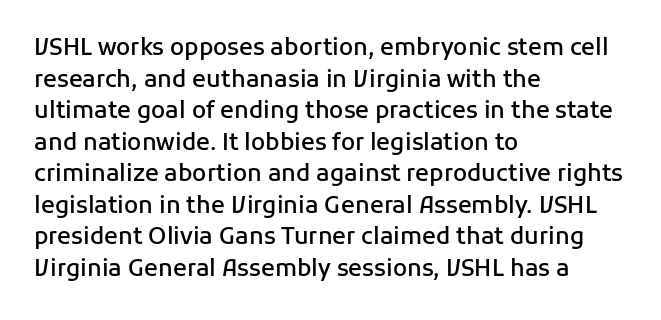
Q: Is the text bold? A: Semi-bold.
Q: Is the text italic (slanted)? A: No, it is upright.
Q: Is the text underlined? A: No.
Q: How is the paragraph aligned? A: Left-aligned.
Q: Is the spacing between letters normal or unusually wide? A: Normal.
Q: Is the spacing between lines tight, normal or loose? A: Normal.
